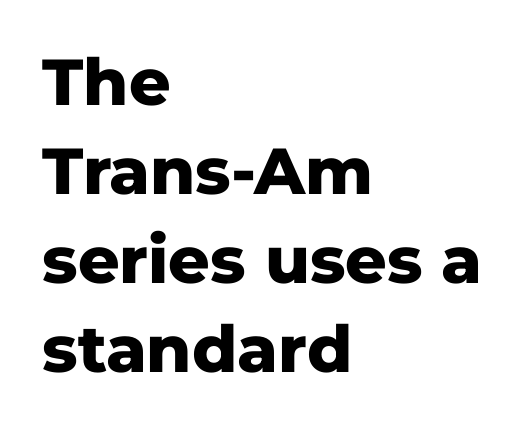
The image shows 65 px heavy sans-serif type, upright; set left-aligned, normal line spacing (1.37x), normal letter spacing, not underlined; low stroke contrast and a medium x-height.
